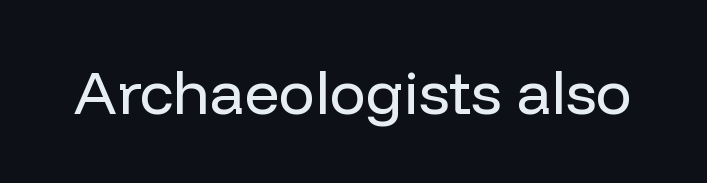
Q: Is the text bold? A: No.
Q: Is the text italic (slanted)? A: No, it is upright.
Q: Is the typeface a serif or a sans-serif typeface? A: Sans-serif.
Q: Is the text underlined? A: No.
Q: Is the spacing between letters normal or unusually wide? A: Normal.
Q: Width (condensed, normal, or wide)? A: Normal.
Q: Stroke contrast? A: Low.
Q: x-height? A: Medium.
Q: Monospaced? A: No.
